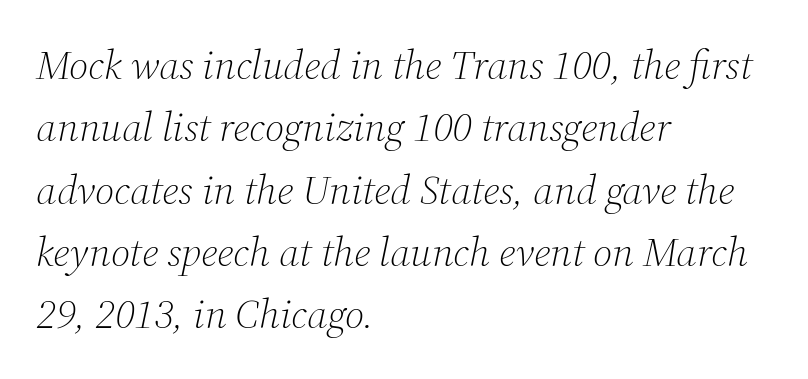
The image shows 41 px light serif type, italic (leaning right); set left-aligned, normal line spacing (1.52x), normal letter spacing, not underlined; medium stroke contrast and a medium x-height.
